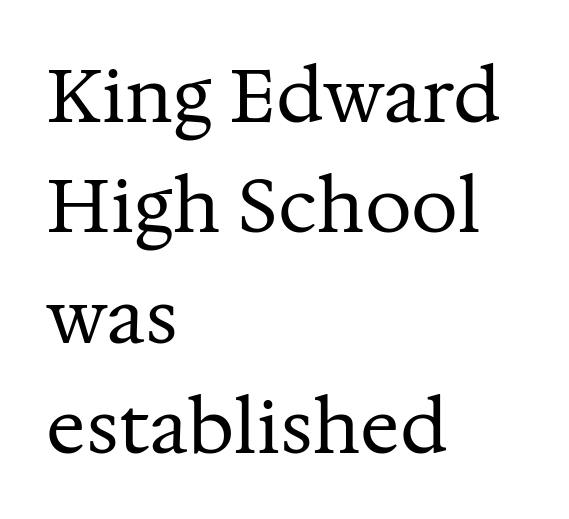
Line spacing here is normal. The ragged edge is on the right, which tells us the setting is flush left. Stroke thickness stays within the range of a standard reading face or lighter. Short note: letters normally spaced. Underlining? Definitely not there.
